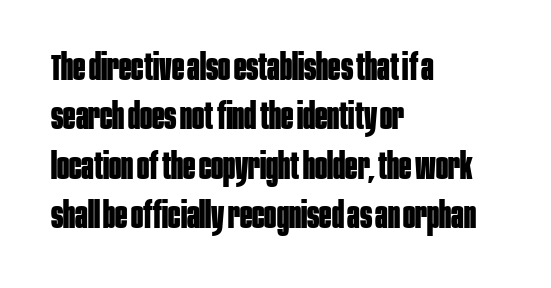
In terms of letterspacing, this is plain default setting. Typographically, this falls in the sans-serif category. Heft: maximum for text — a bold. The letters advance in unequal steps, a hallmark of proportional type. The glyphs are unaccompanied by any horizontal stroke below them.
